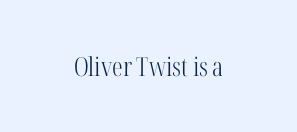
Q: Is the text bold? A: No.
Q: Is the text italic (slanted)? A: No, it is upright.
Q: Is the text underlined? A: No.
Q: How is the paragraph aligned? A: Centered.
Q: Is the spacing between letters normal or unusually wide? A: Normal.
